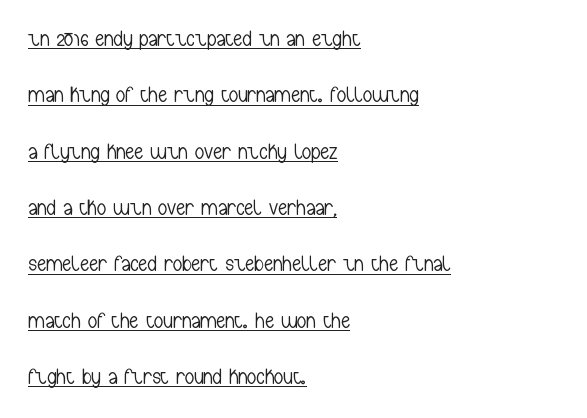
In designer terms, the underline attribute is active on this setting. Line spacing here is loose. The letterforms sit at book weight or below. The axis of the letterforms is exactly vertical. The line texture is even and compact thanks to regular tracking.
